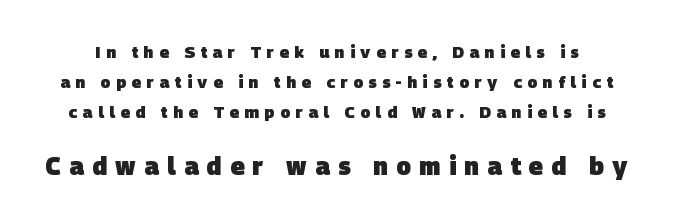
{"bold": "yes", "underline": "no", "line_spacing_ratio": 1.87, "letter_spacing": "wide", "letter_spacing_em": 0.35, "larger_block": "second", "size_ratio": 1.5, "glyph_px": 24}
